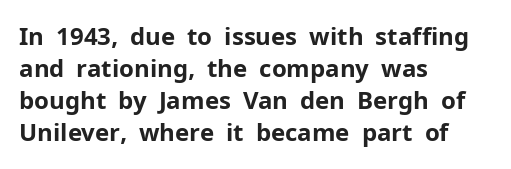
Q: Is the text bold? A: Yes.
Q: Is the text italic (slanted)? A: No, it is upright.
Q: Is the text underlined? A: No.
Q: How is the paragraph aligned? A: Left-aligned.
Q: Is the spacing between letters normal or unusually wide? A: Normal.
Q: Is the spacing between lines tight, normal or loose? A: Normal.
